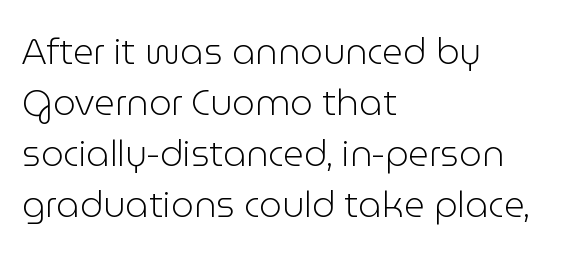
The font family rendered here belongs to the sans-serif group. The line-height multiplier appears to be the usual default. Tracking value appears to be zero — textbook default spacing. Character widths vary here, with narrow letters taking less room than wide ones. Every row of glyphs begins at an identical x-position on the left.
